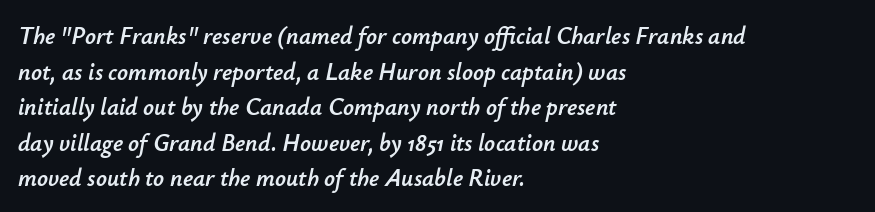
{"italic": "yes", "lean": "right", "slant_degrees": 12, "underline": "no", "align": "left", "line_spacing": "normal", "line_spacing_ratio": 1.48, "letter_spacing": "normal", "letter_spacing_em": 0.0, "glyph_px": 24}
